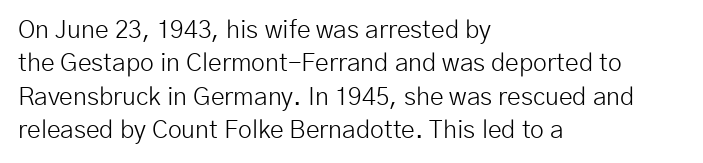
The image shows 25 px text type, upright; set left-aligned, normal line spacing (1.34x), normal letter spacing, not underlined.
